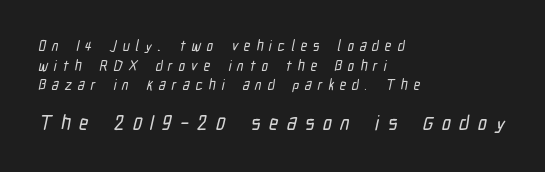
{"underline": "no", "align": "left", "line_spacing": "normal", "line_spacing_ratio": 1.41, "letter_spacing": "wide", "letter_spacing_em": 0.42, "larger_block": "second", "size_ratio": 1.43, "glyph_px": 20}
